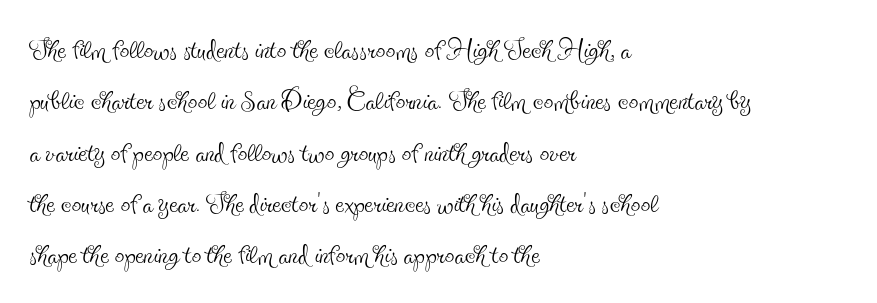
Q: Is the text bold? A: No.
Q: Is the typeface a serif or a sans-serif typeface? A: Serif.
Q: Is the text underlined? A: No.
Q: How is the paragraph aligned? A: Left-aligned.
Q: Is the spacing between letters normal or unusually wide? A: Normal.
Q: Is the spacing between lines tight, normal or loose? A: Normal.
Q: Width (condensed, normal, or wide)? A: Condensed.
Q: x-height? A: Small.
Q: Monospaced? A: No.
